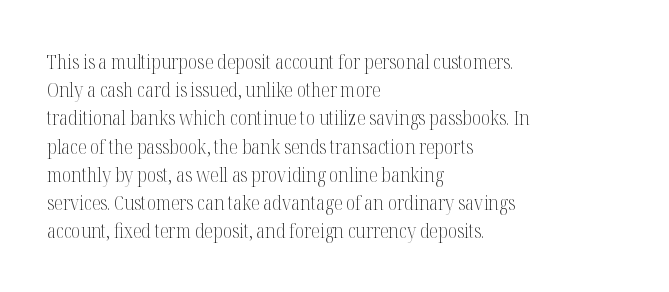
The image shows 20 px text type, upright; set left-aligned, normal line spacing (1.41x), normal letter spacing, not underlined.
